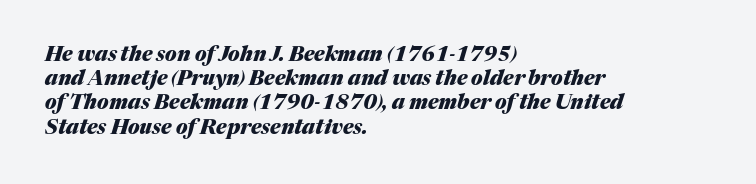
The image shows 20 px bold type, italic (leaning right); set left-aligned, line spacing 1.21x, normal letter spacing, not underlined.
